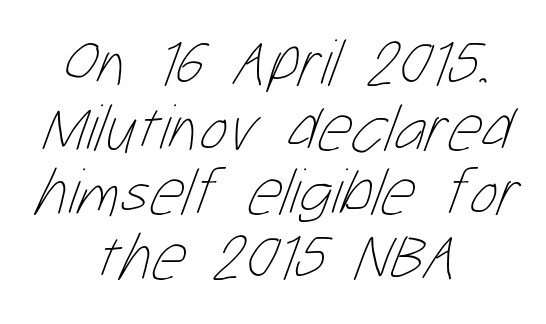
The image shows 66 px thin, condensed type; set centered, tight line spacing (0.98x), normal letter spacing, not underlined; low stroke contrast and a medium x-height.
